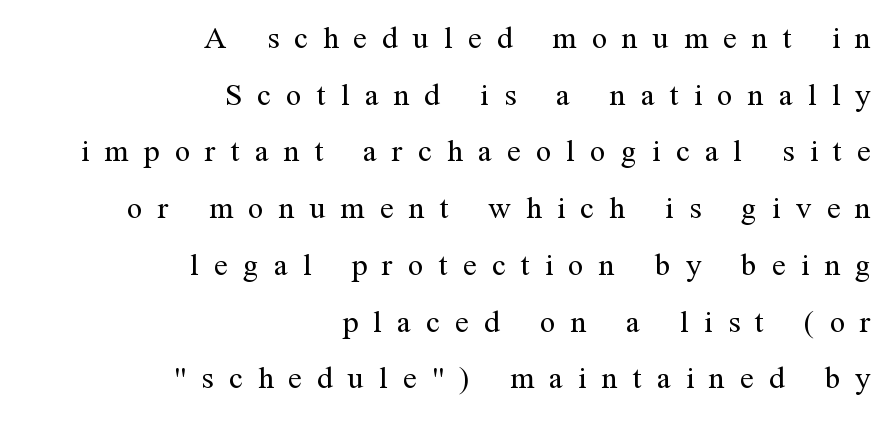
The image shows 31 px regular-weight serif type, upright; set right-aligned, line spacing 1.83x, unusually wide letter spacing (+0.49 em), not underlined; medium stroke contrast and a medium x-height.
